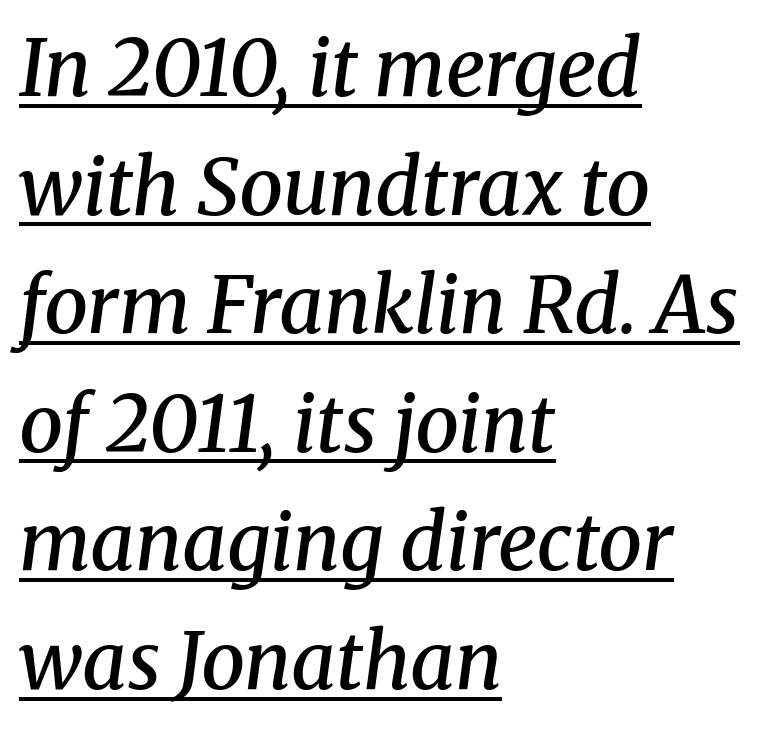
The image shows 78 px semibold serif type, italic (leaning right); set left-aligned, normal line spacing (1.52x), normal letter spacing, underlined; medium stroke contrast and a medium x-height.
